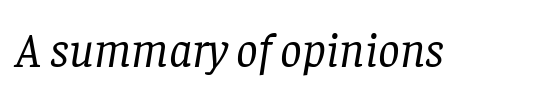
The image shows 48 px regular-weight serif type, italic (leaning right); set normal letter spacing, not underlined; low stroke contrast and a large x-height.
